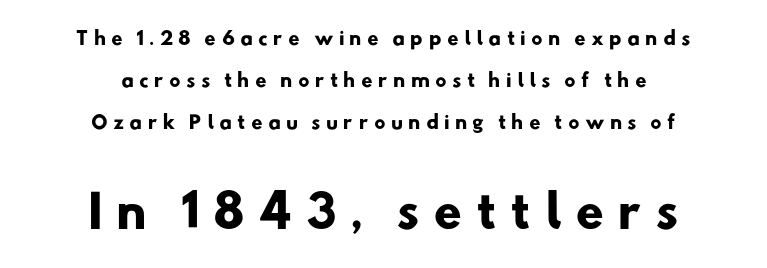
The image shows 45 px heavy sans-serif type; set centered, loose line spacing (2.34x), unusually wide letter spacing (+0.29 em), not underlined; the second (bottom) block is 2.5x larger; low stroke contrast and a small x-height.
